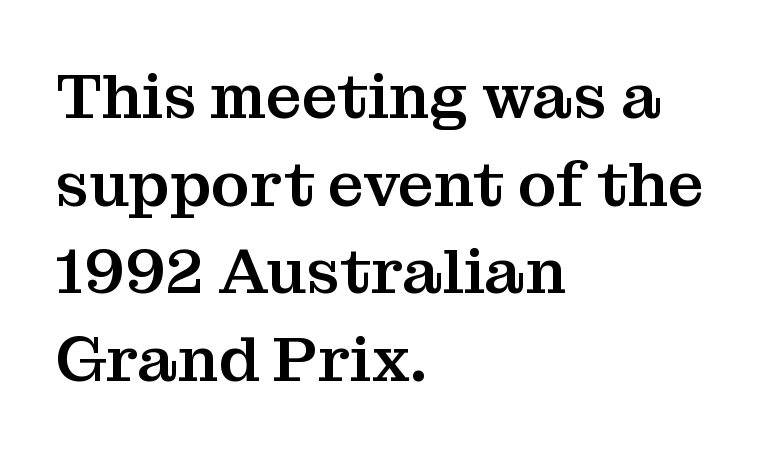
Q: Is the text italic (slanted)? A: No, it is upright.
Q: Is the typeface a serif or a sans-serif typeface? A: Serif.
Q: Is the text underlined? A: No.
Q: How is the paragraph aligned? A: Left-aligned.
Q: Is the spacing between letters normal or unusually wide? A: Normal.
Q: Is the spacing between lines tight, normal or loose? A: Normal.
Q: Width (condensed, normal, or wide)? A: Normal.
Q: Stroke contrast? A: Medium.
Q: x-height? A: Medium.
Q: Monospaced? A: No.
